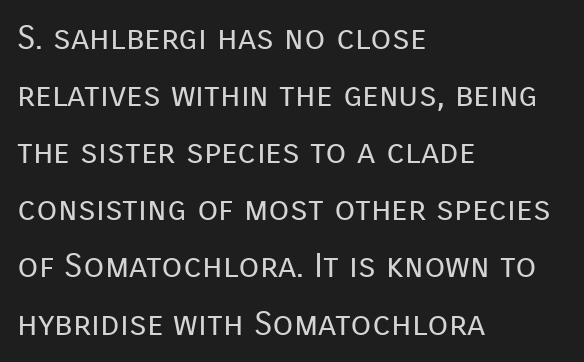
The image shows 34 px regular-weight sans-serif type, upright; set left-aligned, normal line spacing (1.68x), normal letter spacing, not underlined; low stroke contrast and a medium x-height.
